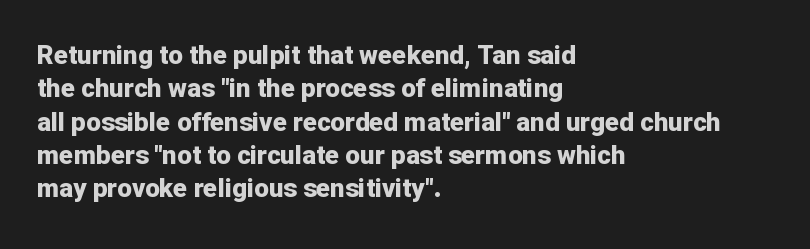
In terms of posture, this sample is upright. Look at the stroke-to-counter ratio: heavy, a bold. Notice how descenders clear the ascenders below comfortably — that's standard leading. The zone under the glyphs is completely vacant. The rendering keeps characters at their native spacing.
